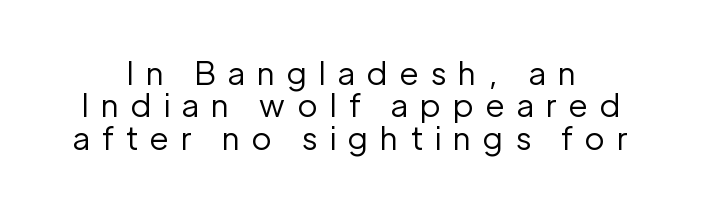
The area under the type is left untouched. Here the glyphs are tracked loosely, breaking word shapes into spaced letters. Students, observe: this is what under-led, compact text looks like. Is there any slant? The stems are plumb. Type style note: lacks serifs.
